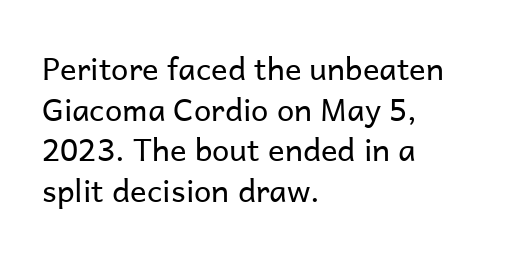
{"serif": "no", "italic": "no", "bold": "no", "weight": "regular", "width": "normal", "stroke_contrast": "low", "x_height": "medium", "monospaced": "no", "underline": "no", "align": "left", "line_spacing": "normal", "line_spacing_ratio": 1.31, "letter_spacing": "normal", "letter_spacing_em": 0.0, "glyph_px": 31}
